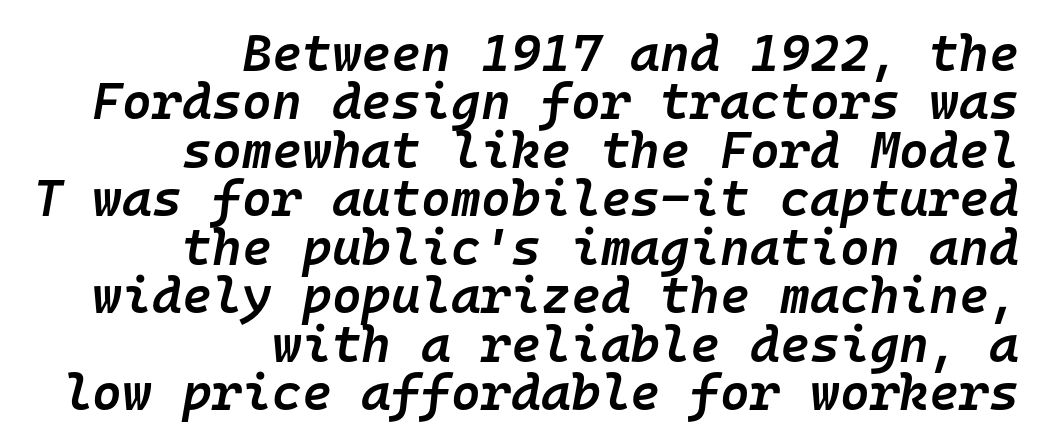
{"italic": "yes", "lean": "right", "slant_degrees": 10, "bold": "semi", "weight": "semibold", "width": "normal", "stroke_contrast": "low", "x_height": "medium", "monospaced": "yes", "underline": "no", "align": "right", "line_spacing": "tight", "line_spacing_ratio": 0.95, "letter_spacing": "normal", "letter_spacing_em": 0.0, "glyph_px": 51}
